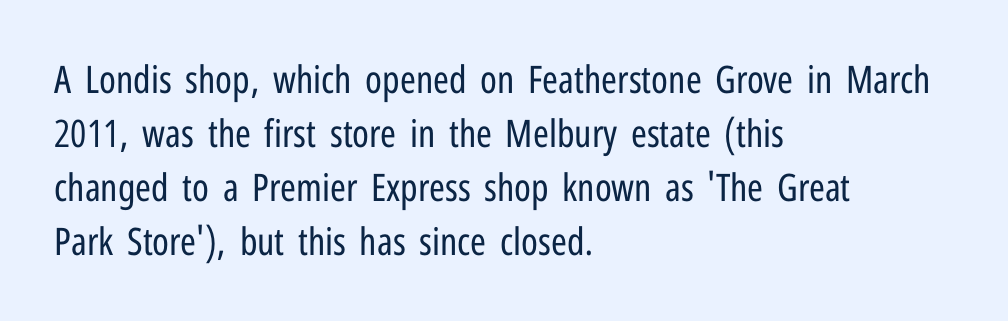
Q: Is the text bold? A: No.
Q: Is the text italic (slanted)? A: No, it is upright.
Q: Is the typeface a serif or a sans-serif typeface? A: Sans-serif.
Q: Is the text underlined? A: No.
Q: How is the paragraph aligned? A: Left-aligned.
Q: Is the spacing between letters normal or unusually wide? A: Normal.
Q: Is the spacing between lines tight, normal or loose? A: Normal.
Q: Width (condensed, normal, or wide)? A: Condensed.
Q: Stroke contrast? A: Low.
Q: x-height? A: Medium.
Q: Monospaced? A: No.
